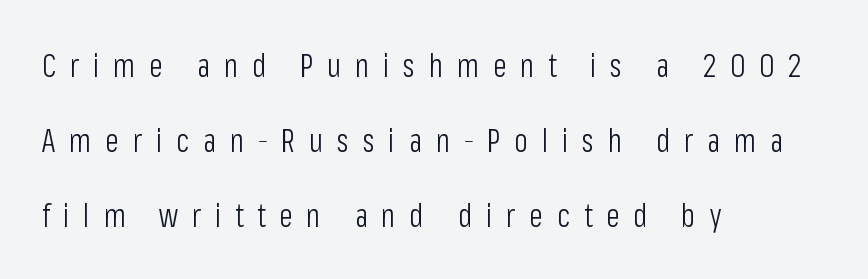
Q: Is the text bold? A: No.
Q: Is the text italic (slanted)? A: No, it is upright.
Q: Is the typeface a serif or a sans-serif typeface? A: Sans-serif.
Q: Is the text underlined? A: No.
Q: How is the paragraph aligned? A: Left-aligned.
Q: Is the spacing between letters normal or unusually wide? A: Unusually wide.
Q: Is the spacing between lines tight, normal or loose? A: Loose.
Q: Width (condensed, normal, or wide)? A: Condensed.
Q: Stroke contrast? A: Low.
Q: x-height? A: Medium.
Q: Monospaced? A: No.
